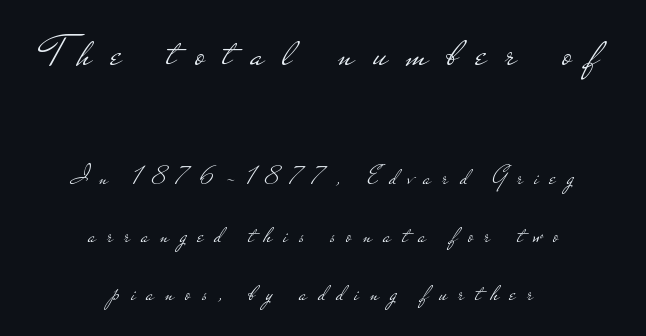
The image shows 45 px light, wide sans-serif type; set centered, loose line spacing (2.23x), unusually wide letter spacing (+0.42 em), not underlined; the first (top) block is 1.73x larger; low stroke contrast and a small x-height.
